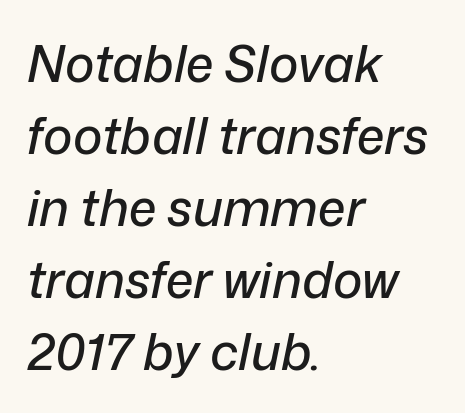
{"italic": "yes", "lean": "right", "slant_degrees": 12, "width": "normal", "stroke_contrast": "low", "x_height": "medium", "monospaced": "no", "underline": "no", "align": "left", "line_spacing": "normal", "line_spacing_ratio": 1.44, "letter_spacing": "normal", "letter_spacing_em": 0.0, "glyph_px": 50}
